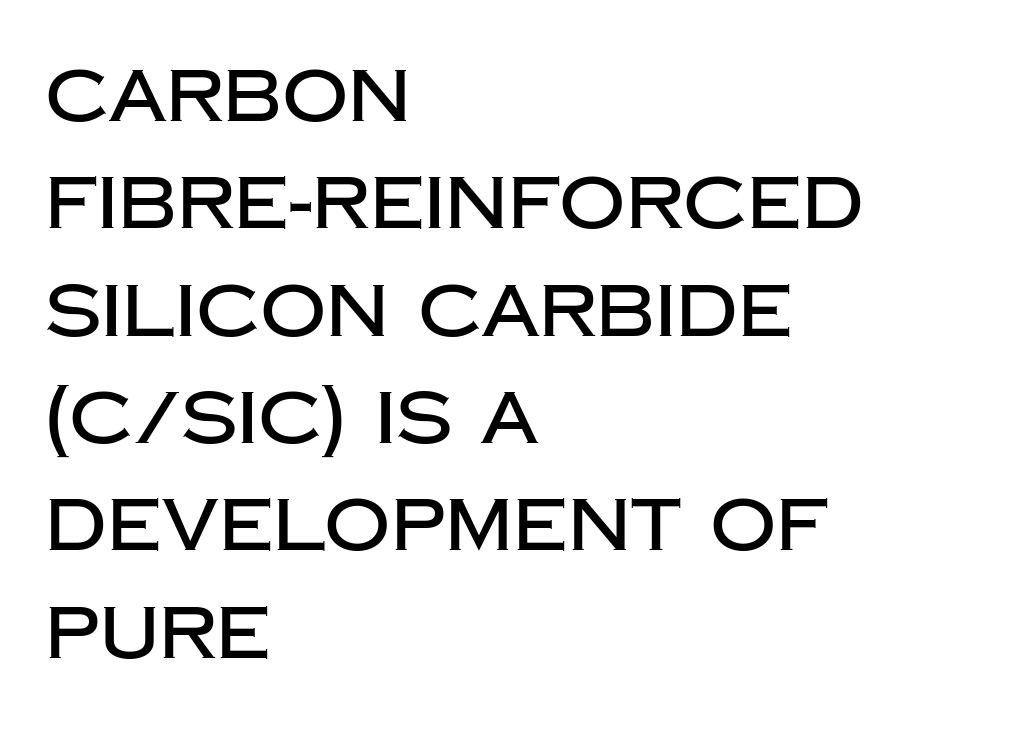
Q: Is the text italic (slanted)? A: No, it is upright.
Q: Is the typeface a serif or a sans-serif typeface? A: Sans-serif.
Q: Is the text underlined? A: No.
Q: How is the paragraph aligned? A: Left-aligned.
Q: Is the spacing between letters normal or unusually wide? A: Normal.
Q: Is the spacing between lines tight, normal or loose? A: Normal.
Q: Width (condensed, normal, or wide)? A: Normal.
Q: Stroke contrast? A: Low.
Q: x-height? A: Large.
Q: Monospaced? A: No.
